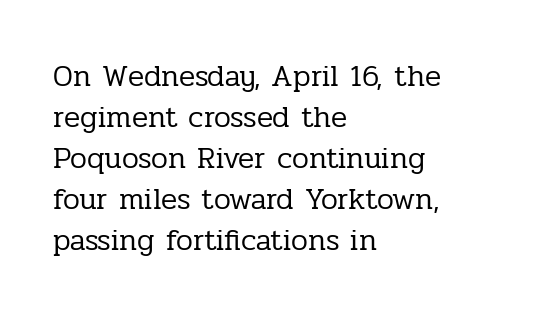
Whoever set this chose a conventional vertical rhythm. No extra ink here — the face is not bold. This sample is left-justified, so line endings fall wherever the words run out. Are there feet on the stems? There are — it's a serif.
